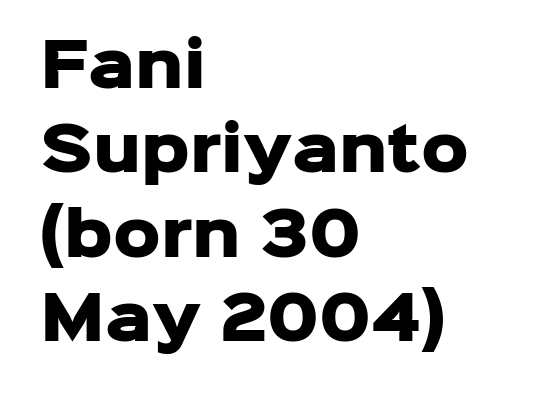
Proportional: the letters do not fall into vertical columns. The space directly below the letters is spotless. Is the type bold? Yes — the strokes are clearly thick and heavy. Line spacing here is normal. The lettering holds an erect, upright posture throughout. The type is set solid horizontally, with unmodified tracking.
